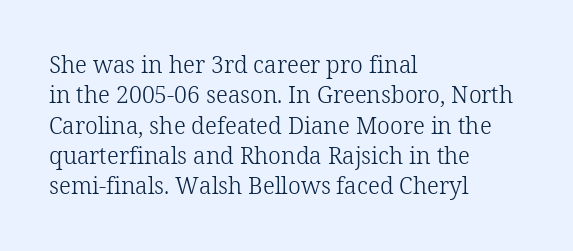
{"italic": "no", "bold": "no", "underline": "no", "align": "left", "line_spacing": "normal", "line_spacing_ratio": 1.32, "letter_spacing": "normal", "letter_spacing_em": 0.0, "glyph_px": 23}
